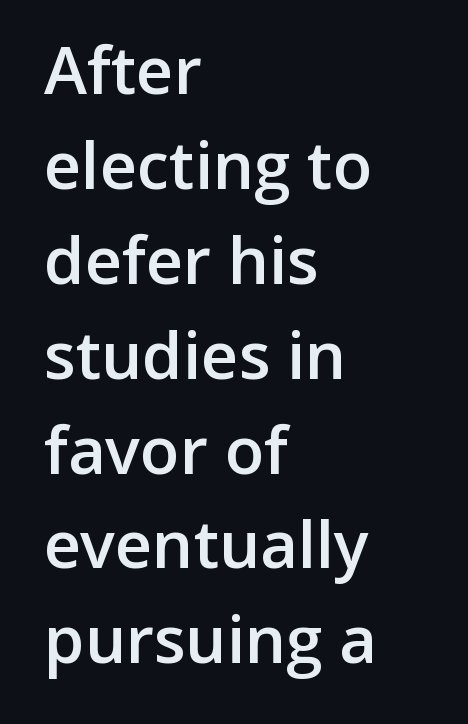
Decoration check: the copy has no underline. Students, note that the glyphs here touch the page at normal intervals. The compositor pushed each line to the left boundary. The font family rendered here belongs to the sans-serif group.
